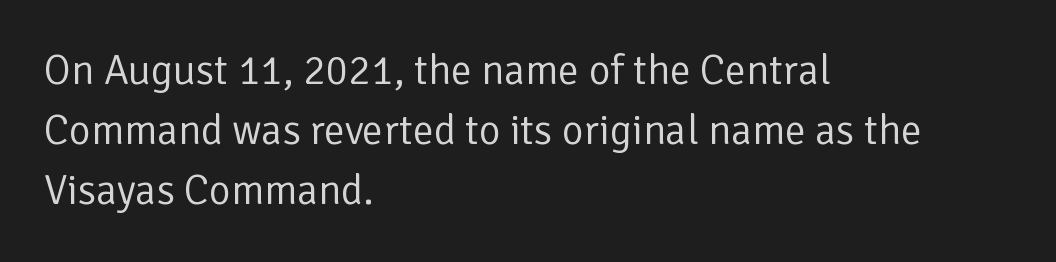
{"serif": "no", "italic": "no", "bold": "no", "weight": "regular", "width": "normal", "stroke_contrast": "low", "x_height": "medium", "monospaced": "no", "underline": "no", "align": "left", "line_spacing": "normal", "line_spacing_ratio": 1.43, "letter_spacing": "normal", "letter_spacing_em": 0.0, "glyph_px": 42}
